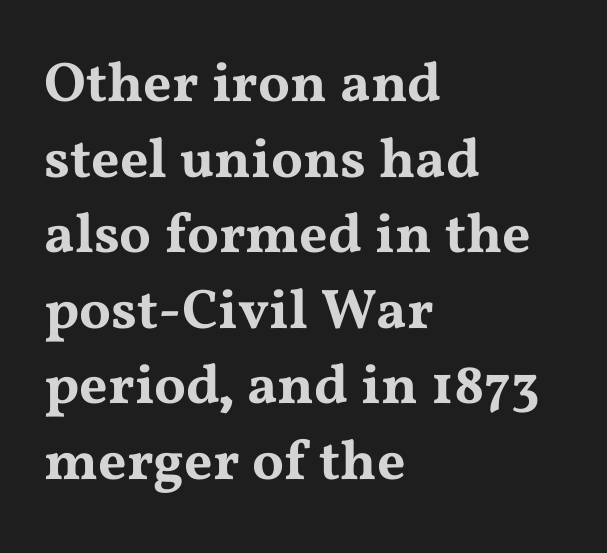
A serif font was chosen for this passage. Posture: vertical. The baseline area is clear. The compositor pushed each line to the left boundary. The letters sit at their default tracking, neither squeezed nor spread. Spacing verdict: proportional, widths tailored to each character.
